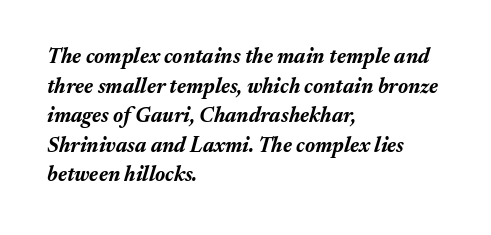
Q: Is the text bold? A: Yes.
Q: Is the text italic (slanted)? A: Yes, it leans right by about 17 degrees.
Q: Is the text underlined? A: No.
Q: How is the paragraph aligned? A: Left-aligned.
Q: Is the spacing between letters normal or unusually wide? A: Normal.
Q: Is the spacing between lines tight, normal or loose? A: Normal.
